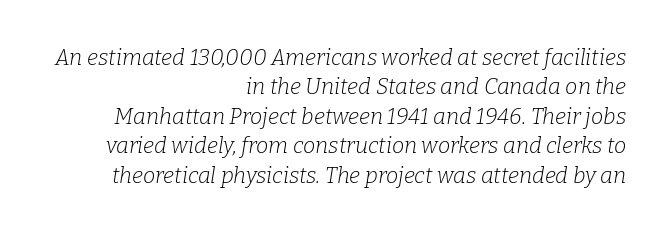
Q: Is the text bold? A: No.
Q: Is the text italic (slanted)? A: Yes, it leans right by about 9 degrees.
Q: Is the text underlined? A: No.
Q: How is the paragraph aligned? A: Right-aligned.
Q: Is the spacing between letters normal or unusually wide? A: Normal.
Q: Is the spacing between lines tight, normal or loose? A: Normal.
